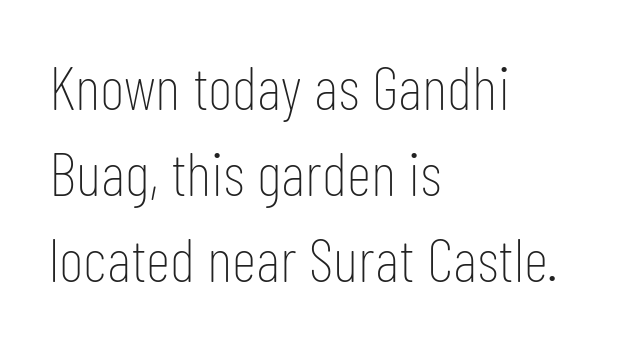
Serif or sans? Sans — the stroke terminals are bare. Unbolded letterforms with no extra heft. In terms of posture, this sample is upright. Does the leading feel generous? No, just average. You could call the tracking neutral — neither tight nor loose.
